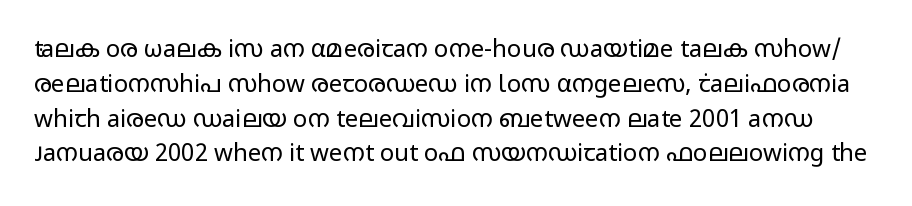
Every character sits straight up, as roman type does. The passage shown is not underscored anywhere. Reading down the column, the eye jumps a familiar distance to each next line. The face looks like a standard text weight, possibly lighter. Glyph-to-glyph distance matches everyday printed text.
